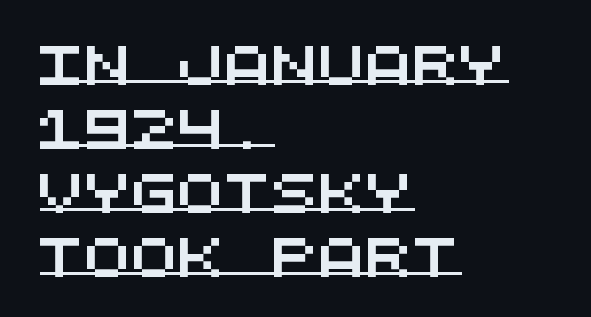
The image shows 39 px wide sans-serif type, monospaced; set left-aligned, normal line spacing (1.64x), normal letter spacing, underlined; medium stroke contrast and a large x-height.
